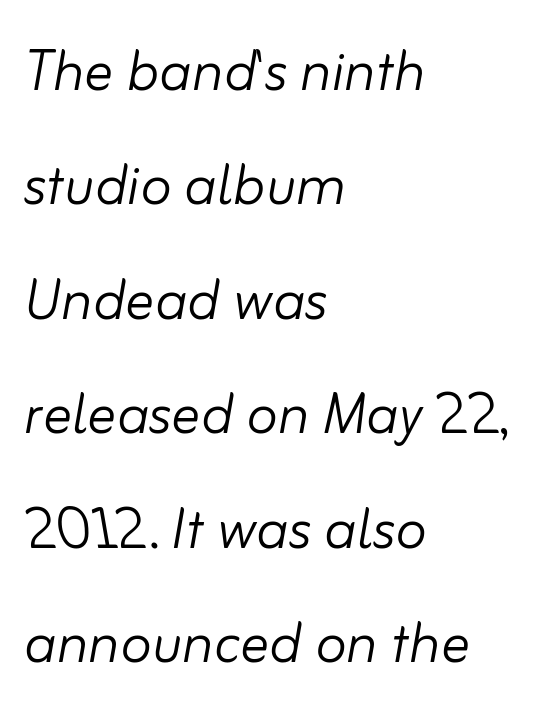
Letters have the restrained weight of plain body copy at most. Varying glyph widths throughout — classic text-font behaviour. Horizontal bands of white between lines are of average thickness. These lines were composed using italics. Where is the straight margin? On the left. Tracking value appears to be zero — textbook default spacing.
